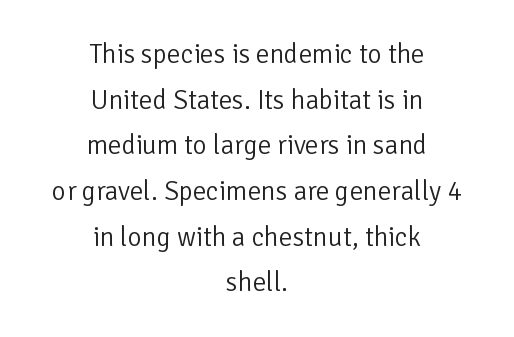
Notice how the passage keeps no hard edge, just a central spine. Leading matches the norm, producing a regular column. Words float on clear page, feet unadorned. The line texture is even and compact thanks to regular tracking.
